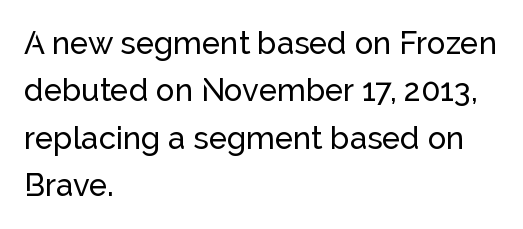
{"serif": "no", "italic": "no", "width": "normal", "stroke_contrast": "low", "x_height": "medium", "monospaced": "no", "underline": "no", "align": "left", "line_spacing": "normal", "line_spacing_ratio": 1.53, "letter_spacing": "normal", "letter_spacing_em": 0.0, "glyph_px": 31}
